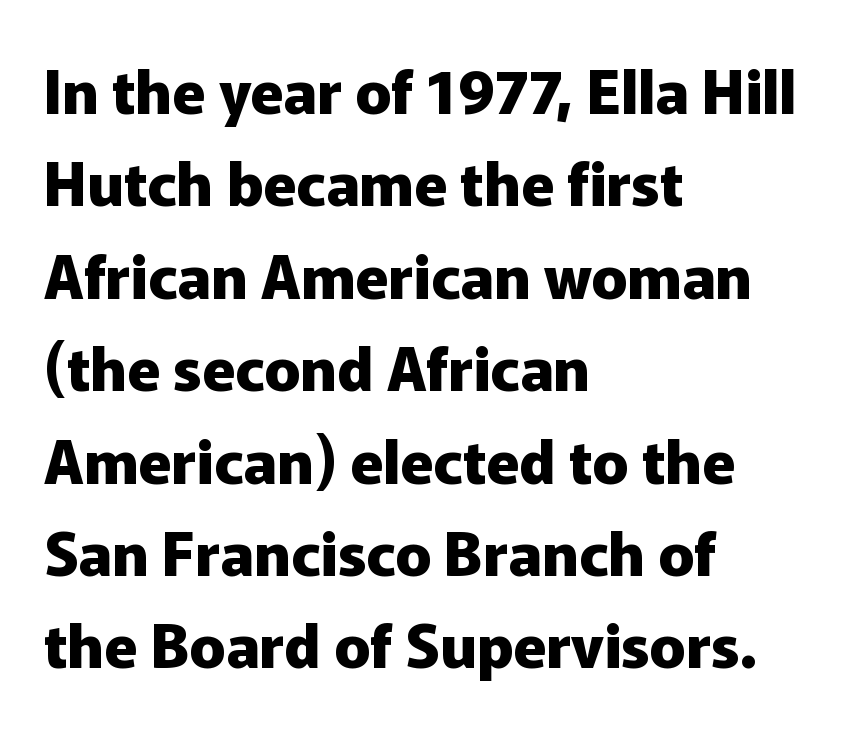
How would I describe the line gaps? Plain and ordinary. Unlike italic type, these characters show no tilt at all. Regarding serifs, this sample does without them. Lines of text with bare space underneath. You could call the tracking neutral — neither tight nor loose.
